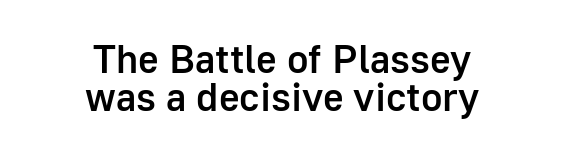
Q: Is the text bold? A: Semi-bold.
Q: Is the text italic (slanted)? A: No, it is upright.
Q: Is the typeface a serif or a sans-serif typeface? A: Sans-serif.
Q: Is the text underlined? A: No.
Q: How is the paragraph aligned? A: Centered.
Q: Is the spacing between letters normal or unusually wide? A: Normal.
Q: Is the spacing between lines tight, normal or loose? A: Tight.
Q: Width (condensed, normal, or wide)? A: Normal.
Q: Stroke contrast? A: Low.
Q: x-height? A: Medium.
Q: Monospaced? A: No.
